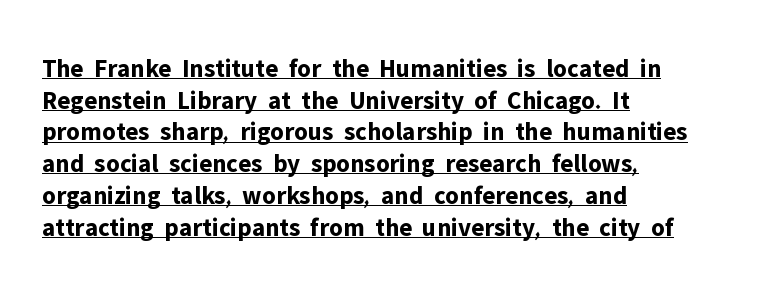
{"italic": "no", "bold": "yes", "underline": "yes", "align": "left", "line_spacing_ratio": 1.22, "letter_spacing": "normal", "letter_spacing_em": 0.0, "glyph_px": 26}
